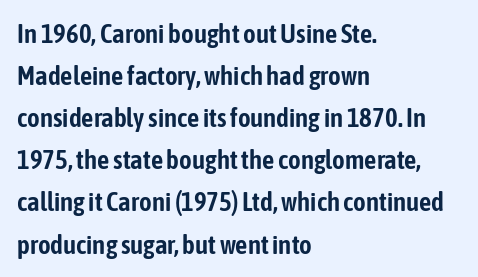
Quick note: underline off. The typesetter chose a ragged-right arrangement here. Posture: straight, roman, zero tilt. Leading: standard. Words appear dense and cohesive because spacing is normal.
